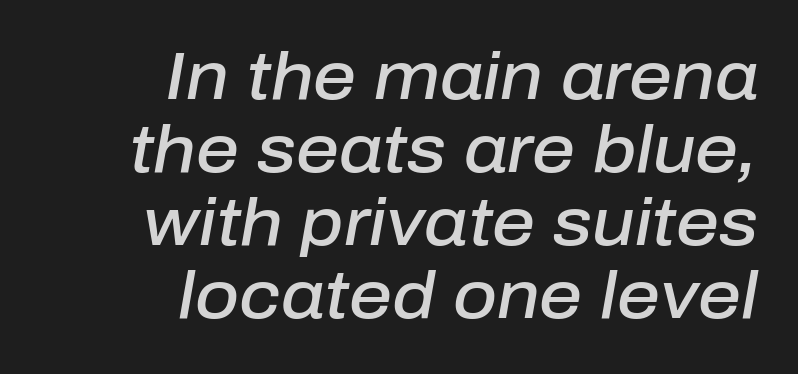
The image shows 67 px semibold type, italic (leaning right); set right-aligned, tight line spacing (1.09x), normal letter spacing, not underlined; low stroke contrast and a medium x-height.
